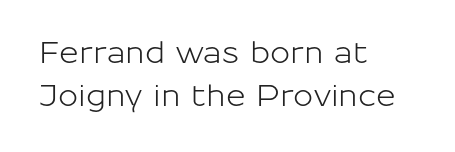
Q: Is the text italic (slanted)? A: No, it is upright.
Q: Is the typeface a serif or a sans-serif typeface? A: Sans-serif.
Q: Is the text underlined? A: No.
Q: How is the paragraph aligned? A: Left-aligned.
Q: Is the spacing between letters normal or unusually wide? A: Normal.
Q: Is the spacing between lines tight, normal or loose? A: Normal.
Q: Width (condensed, normal, or wide)? A: Normal.
Q: Stroke contrast? A: Low.
Q: x-height? A: Medium.
Q: Monospaced? A: No.
